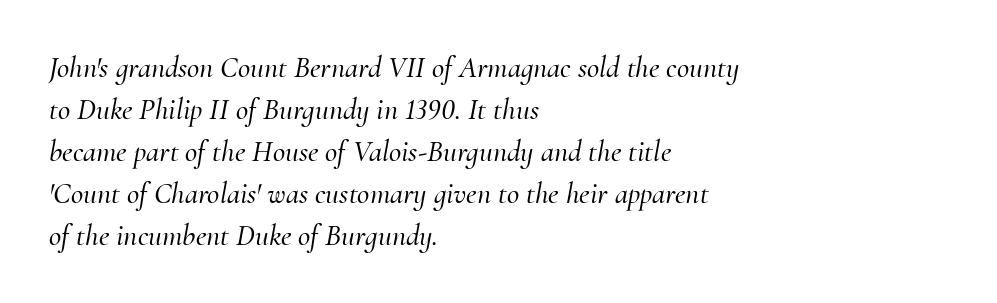
{"serif": "yes", "italic": "yes", "lean": "right", "slant_degrees": 10, "width": "normal", "stroke_contrast": "medium", "x_height": "small", "monospaced": "no", "underline": "no", "align": "left", "line_spacing": "normal", "line_spacing_ratio": 1.4, "letter_spacing": "normal", "letter_spacing_em": 0.0, "glyph_px": 30}
